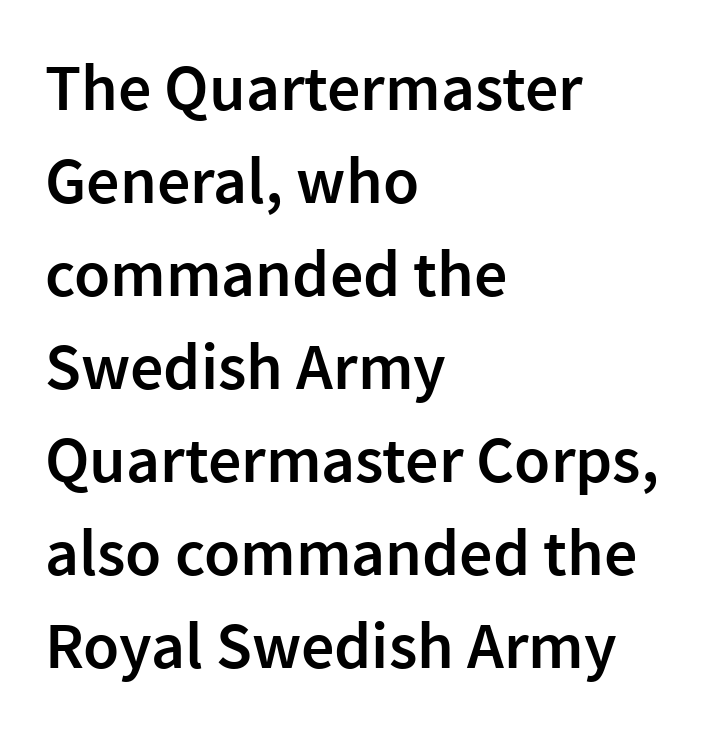
The image shows 66 px semibold sans-serif type, upright; set left-aligned, normal line spacing (1.41x), normal letter spacing, not underlined; a medium x-height.
